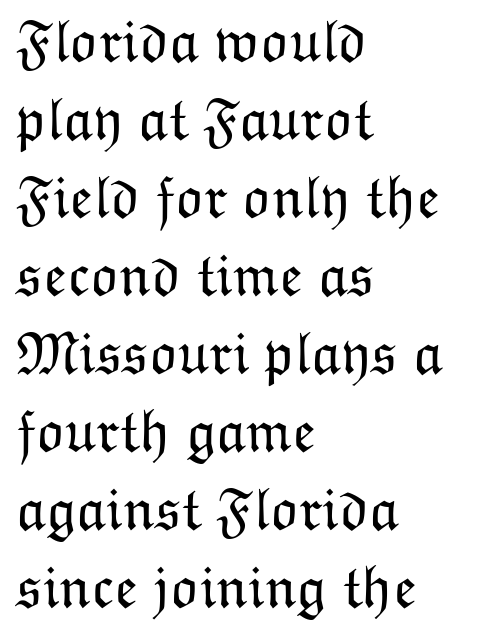
The image shows 60 px light type, upright; set left-aligned, normal line spacing (1.3x), normal letter spacing, not underlined; low stroke contrast and a medium x-height.
